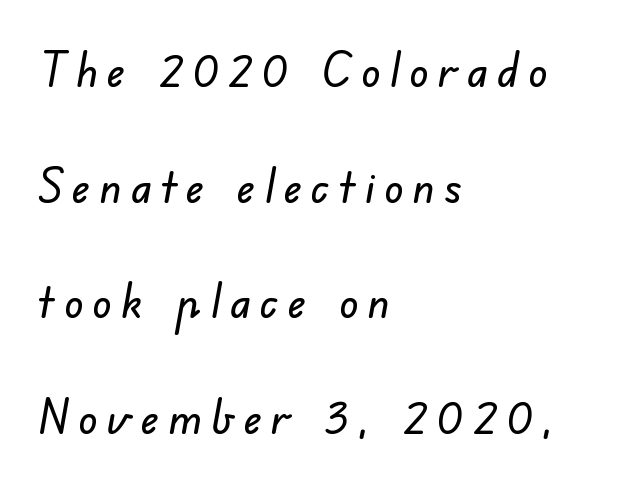
Q: Is the typeface a serif or a sans-serif typeface? A: Sans-serif.
Q: Is the text underlined? A: No.
Q: How is the paragraph aligned? A: Left-aligned.
Q: Is the spacing between lines tight, normal or loose? A: Loose.
Q: Width (condensed, normal, or wide)? A: Normal.
Q: Stroke contrast? A: Low.
Q: x-height? A: Small.
Q: Monospaced? A: No.
